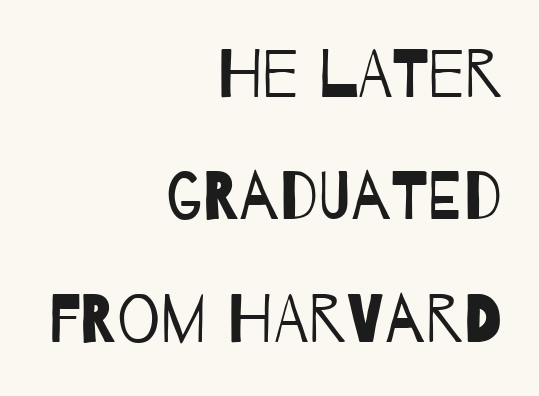
The letterforms sit shoulder to shoulder at normal distance. Examine the stroke ends and you'll find no serifs. Letters have the restrained weight of plain body copy at most. The rendering uses natural spacing where letterforms have individual widths. The lines in this sample share a right terminus and differ only in where they begin. Descenders are the only things crossing below the line.
